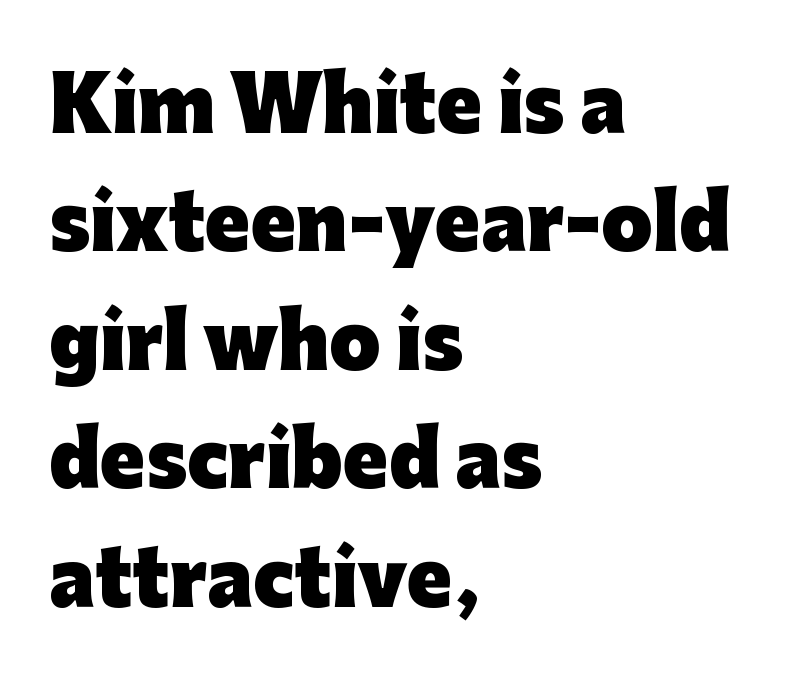
The image shows 74 px heavy sans-serif type, upright; set left-aligned, normal line spacing (1.6x), normal letter spacing, not underlined; low stroke contrast and a medium x-height.
